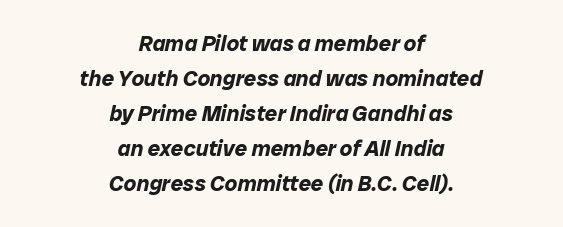
Q: Is the text bold? A: Yes.
Q: Is the text italic (slanted)? A: Yes, it leans right by about 12 degrees.
Q: Is the text underlined? A: No.
Q: How is the paragraph aligned? A: Centered.
Q: Is the spacing between letters normal or unusually wide? A: Normal.
Q: Is the spacing between lines tight, normal or loose? A: Normal.
